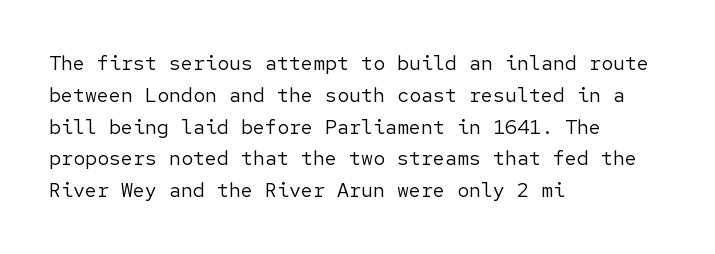
This is not heavy type; no bold has been used. Tracking here is standard; glyphs follow each other at the usual distance. Horizontal bands of white between lines are of average thickness. Underlining? Definitely not there. A student would call this left alignment; a typographer would say flush left, rag right.
